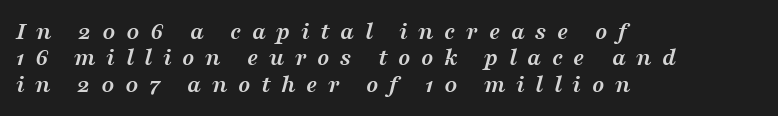
Q: Is the text bold? A: Yes.
Q: Is the text italic (slanted)? A: Yes, it leans right by about 16 degrees.
Q: Is the text underlined? A: No.
Q: How is the paragraph aligned? A: Left-aligned.
Q: Is the spacing between letters normal or unusually wide? A: Unusually wide.
Q: Is the spacing between lines tight, normal or loose? A: Tight.
